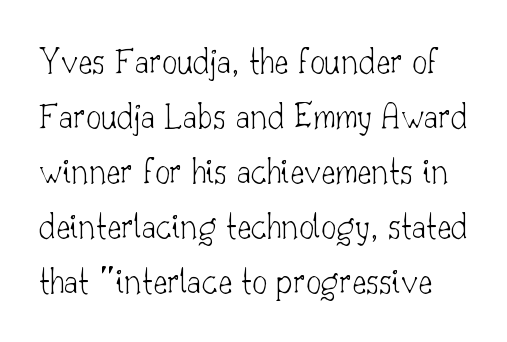
{"serif": "yes", "italic": "no", "bold": "no", "weight": "thin", "width": "normal", "stroke_contrast": "low", "x_height": "small", "monospaced": "no", "underline": "no", "line_spacing": "normal", "line_spacing_ratio": 1.45, "letter_spacing": "normal", "letter_spacing_em": 0.0, "glyph_px": 38}
